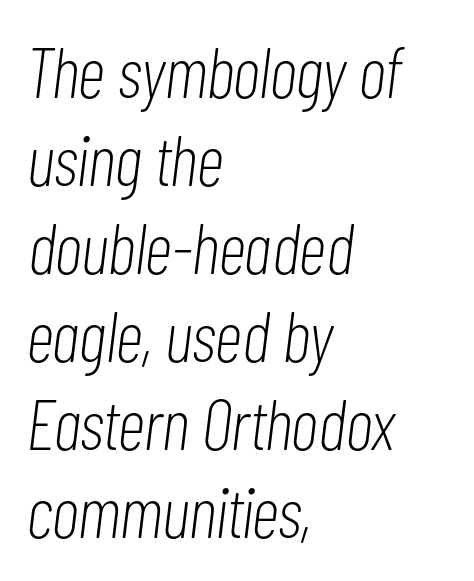
The image shows 71 px light, condensed type, italic (leaning right); set left-aligned, line spacing 1.24x, normal letter spacing, not underlined; low stroke contrast and a medium x-height.
